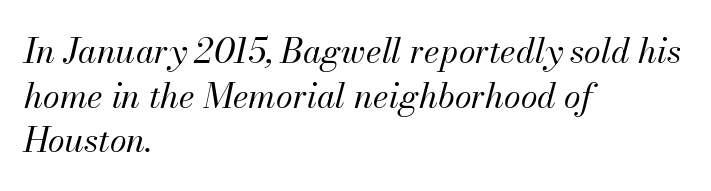
Compared with typical paragraphs, the rows here are spaced about the same. Tracking value appears to be zero — textbook default spacing. The face looks like a standard text weight, possibly lighter. The space directly below the letters is spotless. The paragraph has a hard left edge and a soft right edge.
